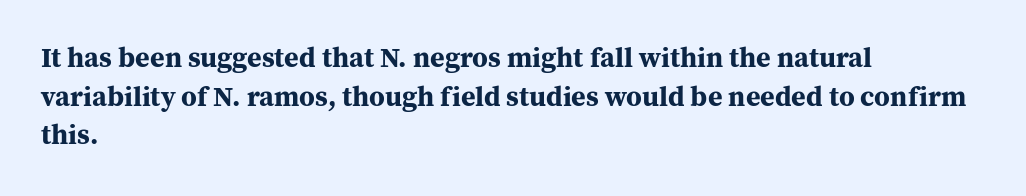
The image shows 28 px bold serif type, upright; set left-aligned, normal line spacing (1.38x), normal letter spacing, not underlined; medium stroke contrast and a medium x-height.
